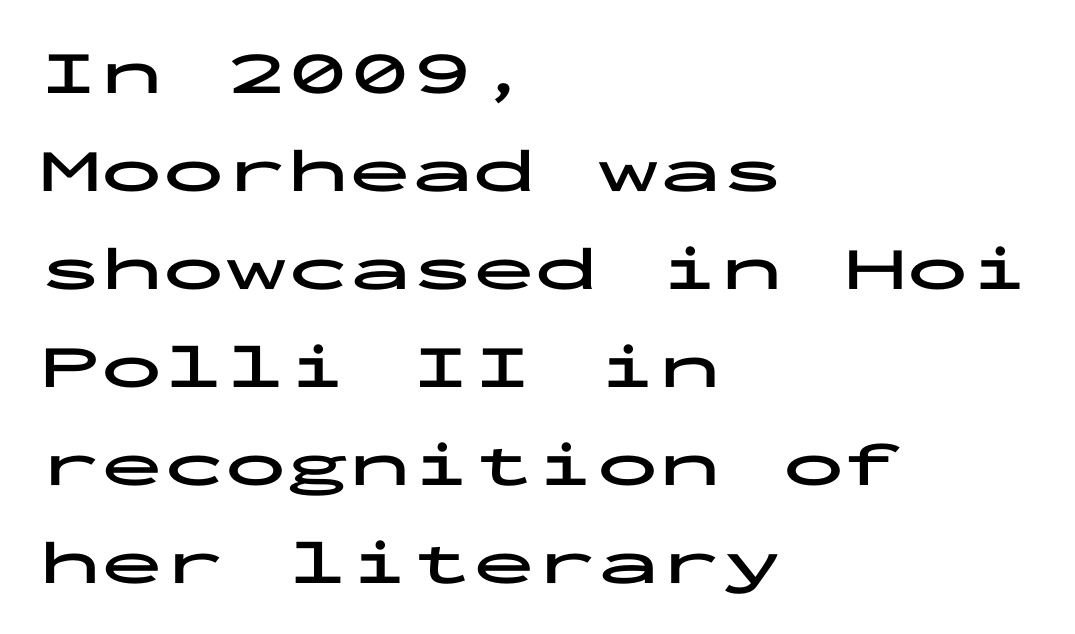
Q: Is the text bold? A: Yes.
Q: Is the text italic (slanted)? A: No, it is upright.
Q: Is the typeface a serif or a sans-serif typeface? A: Sans-serif.
Q: Is the text underlined? A: No.
Q: How is the paragraph aligned? A: Left-aligned.
Q: Is the spacing between letters normal or unusually wide? A: Normal.
Q: Is the spacing between lines tight, normal or loose? A: Normal.
Q: Width (condensed, normal, or wide)? A: Wide.
Q: Stroke contrast? A: Low.
Q: x-height? A: Medium.
Q: Monospaced? A: Yes.
